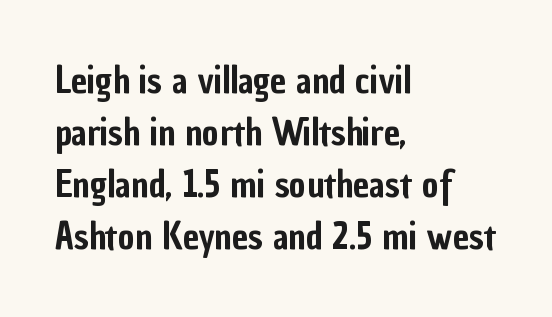
This is roman type, the default non-slanted kind. Here the designer chose a conventional face with non-uniform glyph widths. The type family on display is of the sans-serif kind. Rows of type keep a routine distance in the vertical direction. Descenders hang freely into open space. No extra tracking has been applied to these lines.
